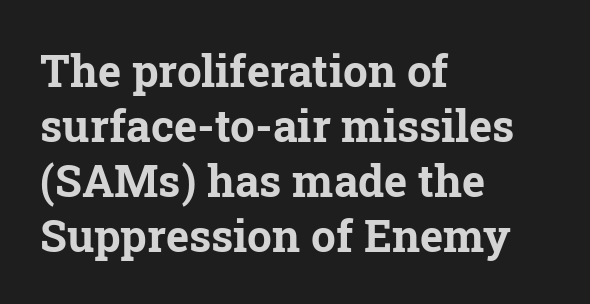
The image shows 44 px bold serif type, upright; set left-aligned, normal line spacing (1.25x), normal letter spacing, not underlined; low stroke contrast and a medium x-height.
